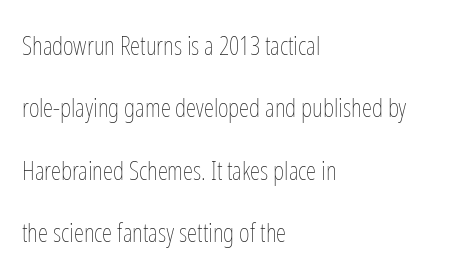
The image shows 26 px text type, upright; set left-aligned, loose line spacing (2.4x), normal letter spacing, not underlined.
